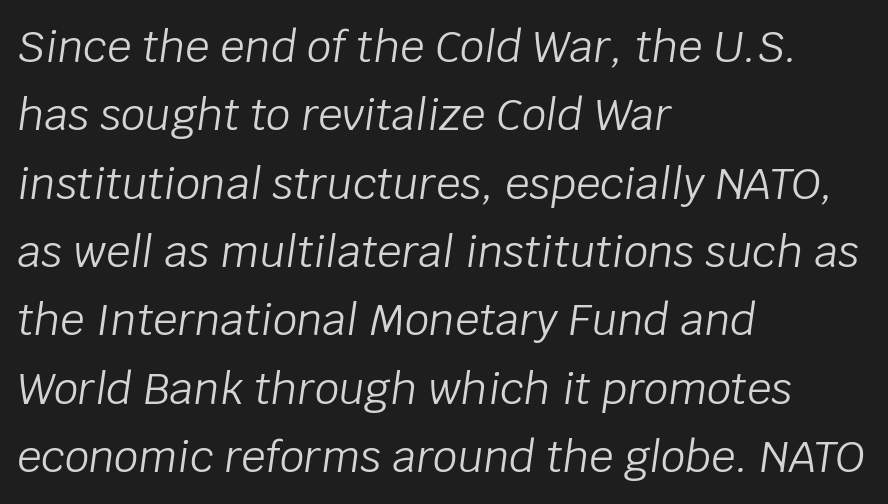
The image shows 43 px light type, italic (leaning right); set left-aligned, normal line spacing (1.59x), normal letter spacing, not underlined; low stroke contrast and a large x-height.
